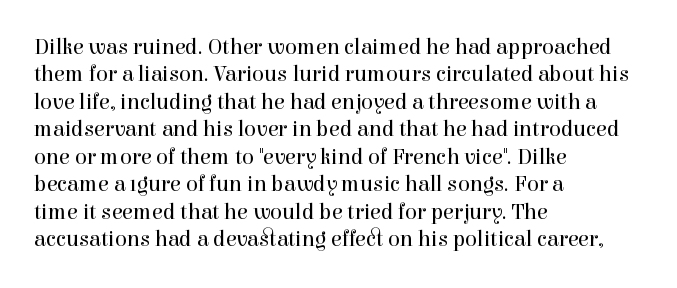
Q: Is the text bold? A: No.
Q: Is the text italic (slanted)? A: No, it is upright.
Q: Is the text underlined? A: No.
Q: How is the paragraph aligned? A: Left-aligned.
Q: Is the spacing between letters normal or unusually wide? A: Normal.
Q: Is the spacing between lines tight, normal or loose? A: Normal.
